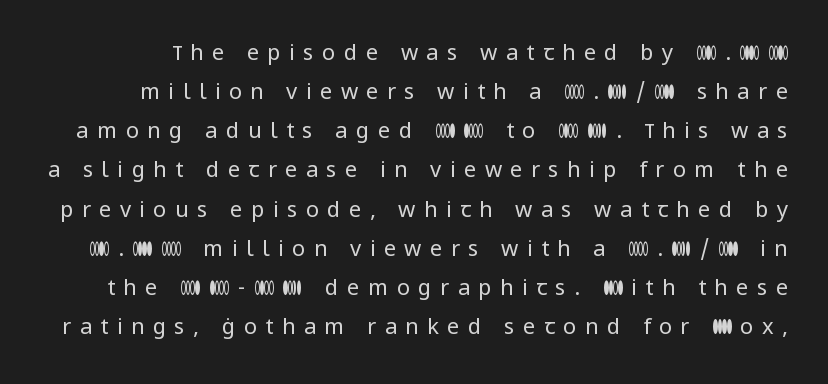
Q: Is the text bold? A: No.
Q: Is the text italic (slanted)? A: No, it is upright.
Q: Is the text underlined? A: No.
Q: Is the spacing between letters normal or unusually wide? A: Unusually wide.
